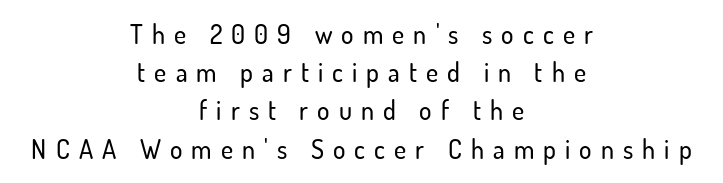
The image shows 26 px text type, upright; set centered, normal line spacing (1.47x), unusually wide letter spacing (+0.35 em), not underlined.
